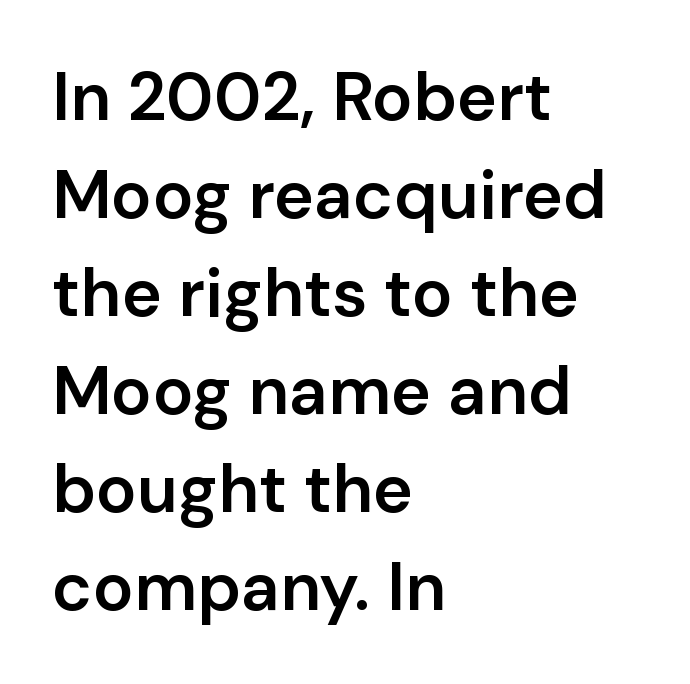
The area under the type is left untouched. The designer left line spacing at the default. Spacing verdict: proportional, widths tailored to each character. Look at the bottom of the vertical strokes: they stop flat, with no serifs. The lines in this sample share a left origin and differ only in where they stop. Vertical strokes here are truly vertical.
